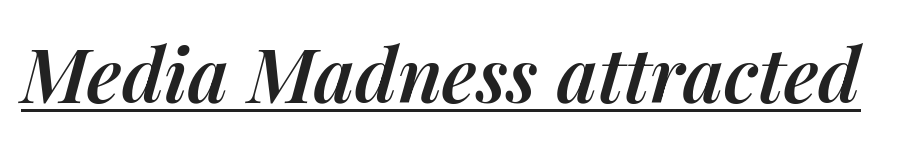
Q: Is the text bold? A: Semi-bold.
Q: Is the text italic (slanted)? A: Yes, it leans right by about 14 degrees.
Q: Is the text underlined? A: Yes.
Q: Is the spacing between letters normal or unusually wide? A: Normal.
Q: Width (condensed, normal, or wide)? A: Normal.
Q: Stroke contrast? A: Medium.
Q: x-height? A: Medium.
Q: Monospaced? A: No.
